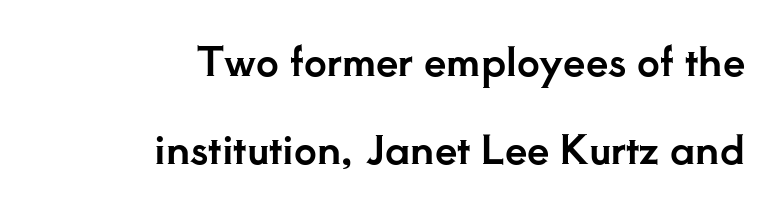
The image shows 40 px serif type, upright; set right-aligned, loose line spacing (2.19x), normal letter spacing, not underlined; low stroke contrast and a small x-height.
